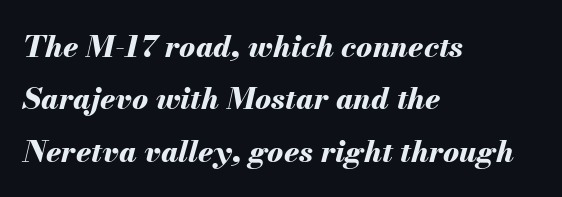
{"italic": "yes", "lean": "right", "slant_degrees": 13, "bold": "yes", "weight": "bold", "width": "normal", "stroke_contrast": "medium", "x_height": "small", "monospaced": "no", "underline": "no", "align": "left", "line_spacing_ratio": 1.75, "letter_spacing": "normal", "letter_spacing_em": 0.0, "glyph_px": 30}
